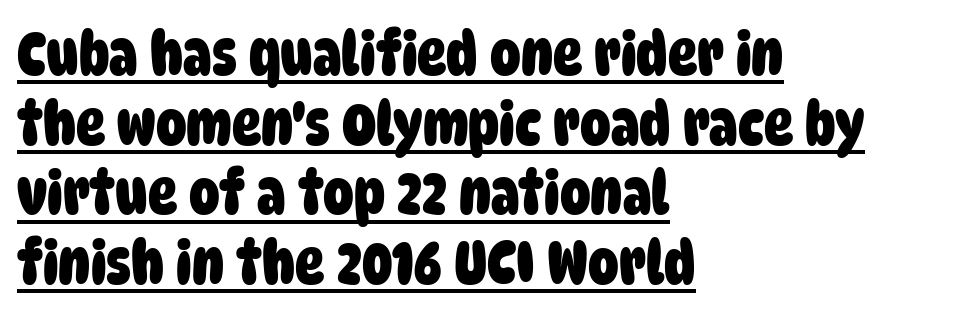
Q: Is the text bold? A: Yes.
Q: Is the typeface a serif or a sans-serif typeface? A: Sans-serif.
Q: Is the text underlined? A: Yes.
Q: How is the paragraph aligned? A: Left-aligned.
Q: Is the spacing between letters normal or unusually wide? A: Normal.
Q: Is the spacing between lines tight, normal or loose? A: Tight.
Q: Width (condensed, normal, or wide)? A: Condensed.
Q: Stroke contrast? A: Low.
Q: x-height? A: Large.
Q: Monospaced? A: No.
